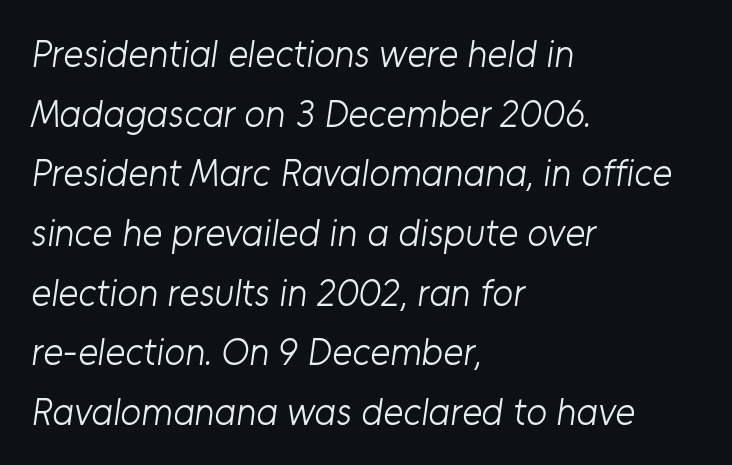
{"serif": "no", "bold": "no", "weight": "light", "width": "normal", "stroke_contrast": "low", "x_height": "medium", "monospaced": "no", "underline": "no", "align": "left", "line_spacing": "normal", "line_spacing_ratio": 1.57, "letter_spacing": "normal", "letter_spacing_em": 0.0, "glyph_px": 38}
